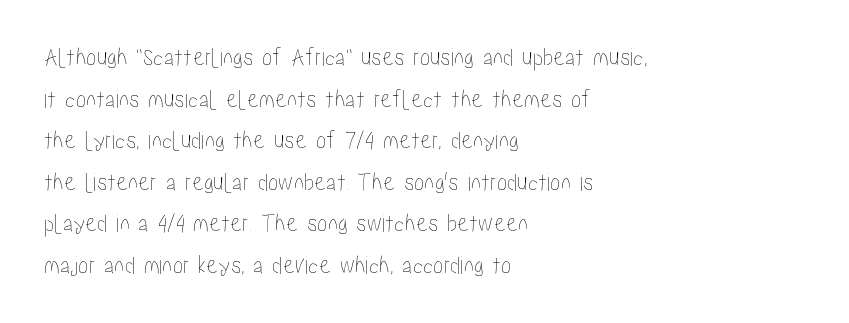
{"italic": "no", "underline": "no", "align": "left", "line_spacing": "normal", "line_spacing_ratio": 1.6, "letter_spacing": "normal", "letter_spacing_em": 0.0, "glyph_px": 26}
